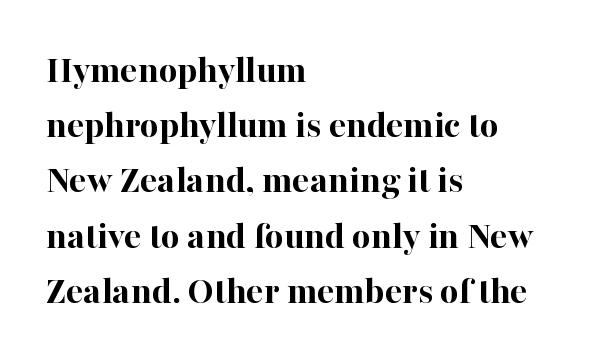
Q: Is the text bold? A: Yes.
Q: Is the text italic (slanted)? A: No, it is upright.
Q: Is the typeface a serif or a sans-serif typeface? A: Serif.
Q: Is the text underlined? A: No.
Q: How is the paragraph aligned? A: Left-aligned.
Q: Is the spacing between letters normal or unusually wide? A: Normal.
Q: Is the spacing between lines tight, normal or loose? A: Normal.
Q: Width (condensed, normal, or wide)? A: Normal.
Q: Stroke contrast? A: High.
Q: x-height? A: Medium.
Q: Monospaced? A: No.
